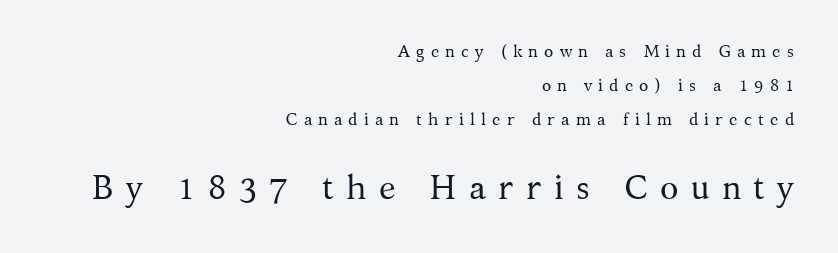
The image shows 34 px regular-weight serif type, upright; set right-aligned, loose line spacing (1.99x), unusually wide letter spacing (+0.36 em), not underlined; the second (bottom) block is 2.0x larger; medium stroke contrast and a medium x-height.
